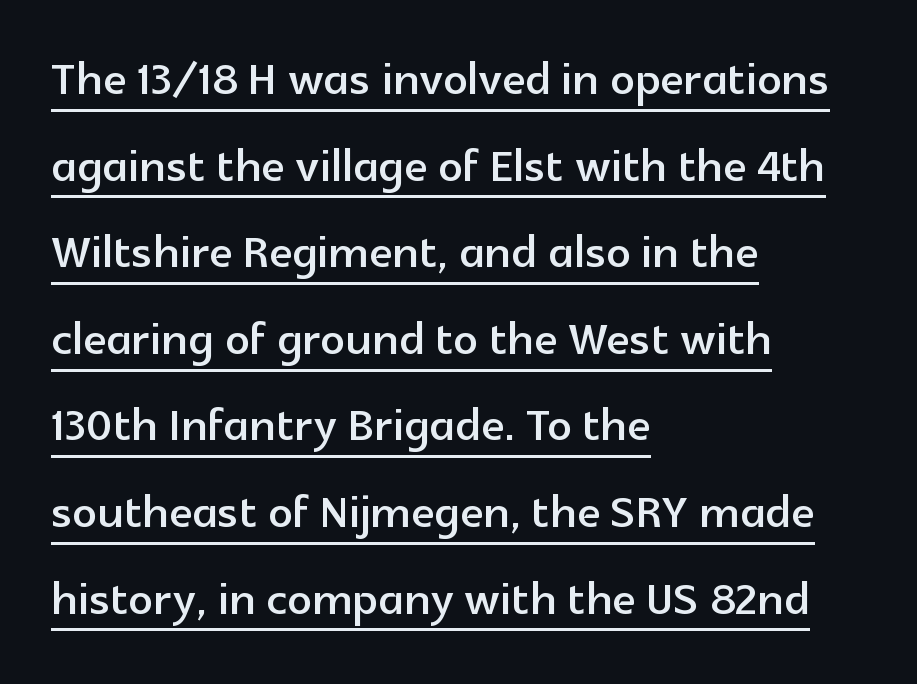
Upright lettering throughout. In terms of letterspacing, this is plain default setting. Horizontally, the lines are justified to the leading edge only. Each line of the rendering has a horizontal stroke beneath the glyphs. A typesetter would call this proportional, since set widths differ per character. Typographically, this falls in the sans-serif category.
